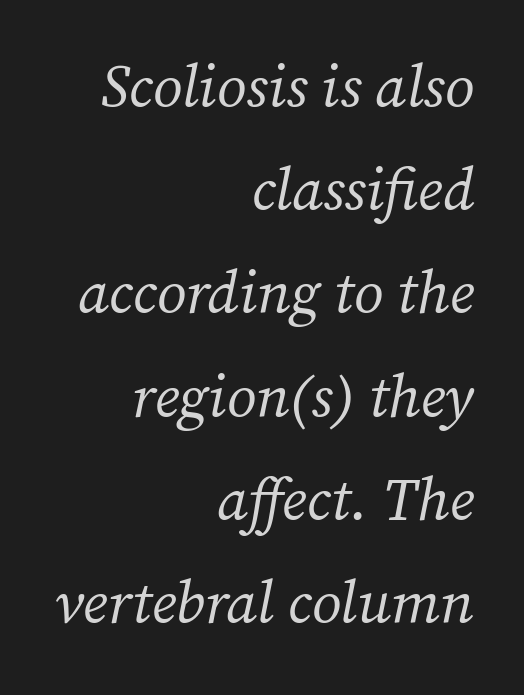
The image shows 60 px regular-weight serif type, italic (leaning right); set right-aligned, line spacing 1.72x, normal letter spacing, not underlined; medium stroke contrast and a medium x-height.
